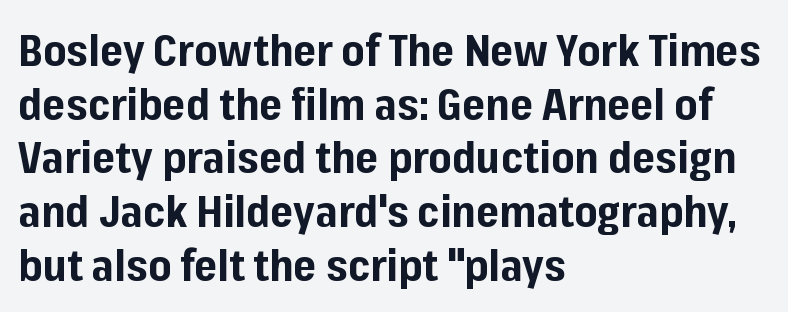
{"serif": "no", "italic": "no", "bold": "yes", "weight": "bold", "width": "normal", "stroke_contrast": "low", "x_height": "medium", "monospaced": "no", "underline": "no", "align": "left", "line_spacing_ratio": 1.22, "letter_spacing": "normal", "letter_spacing_em": 0.0, "glyph_px": 44}
